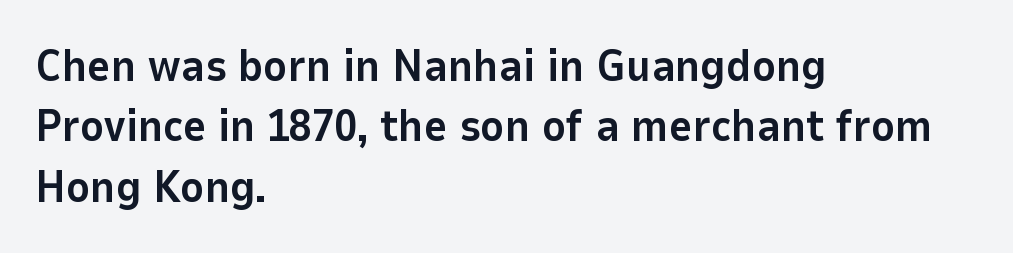
The image shows 45 px bold sans-serif type, upright; set left-aligned, normal line spacing (1.34x), normal letter spacing, not underlined; low stroke contrast and a medium x-height.
